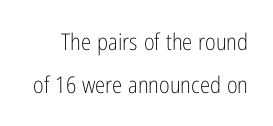
{"italic": "no", "bold": "no", "underline": "no", "line_spacing_ratio": 1.87, "letter_spacing": "normal", "letter_spacing_em": 0.0, "glyph_px": 23}
